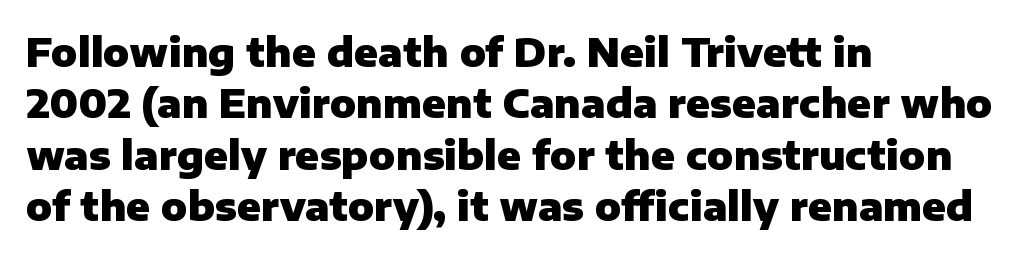
Alignment: flush left. These lines carry a lot of weight — the face is fully bold. In terms of letterform style, serifs are entirely absent. Has an underline been added? It has not.
